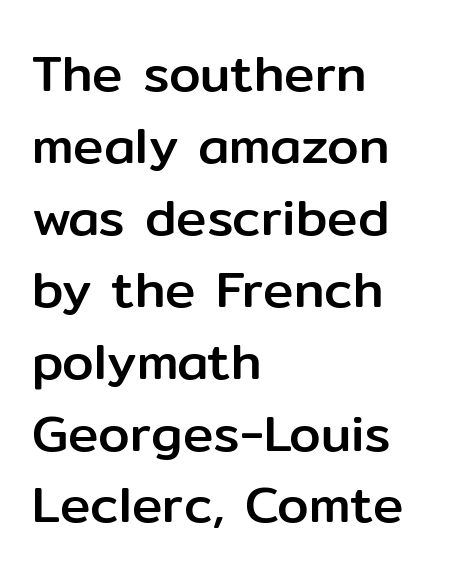
The image shows 51 px sans-serif type, upright; set left-aligned, normal line spacing (1.41x), normal letter spacing, not underlined; low stroke contrast and a medium x-height.
